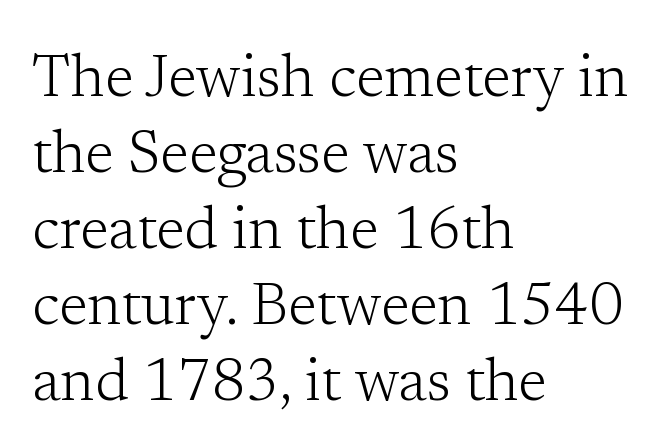
Q: Is the text bold? A: No.
Q: Is the text italic (slanted)? A: No, it is upright.
Q: Is the typeface a serif or a sans-serif typeface? A: Serif.
Q: Is the text underlined? A: No.
Q: How is the paragraph aligned? A: Left-aligned.
Q: Is the spacing between letters normal or unusually wide? A: Normal.
Q: Is the spacing between lines tight, normal or loose? A: Normal.
Q: Width (condensed, normal, or wide)? A: Normal.
Q: Stroke contrast? A: Low.
Q: x-height? A: Medium.
Q: Monospaced? A: No.
